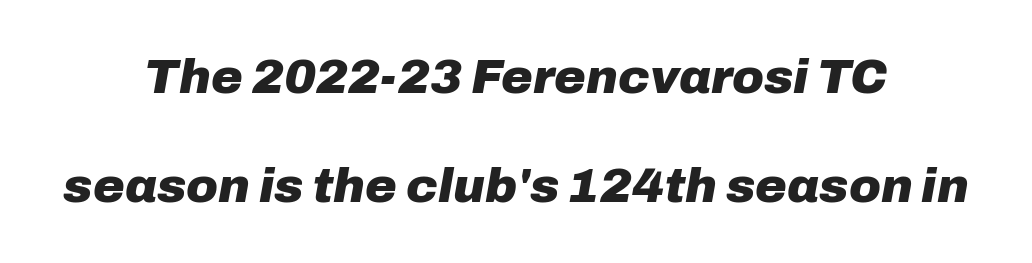
The image shows 48 px heavy type, italic (leaning right); set centered, loose line spacing (2.27x), normal letter spacing, not underlined; low stroke contrast and a medium x-height.
